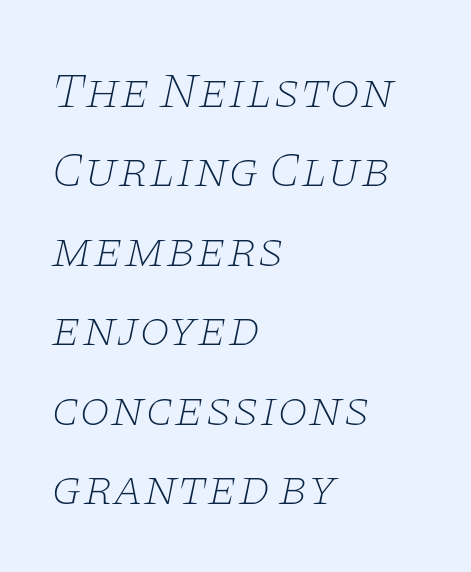
{"serif": "yes", "italic": "yes", "lean": "right", "slant_degrees": 11, "bold": "no", "weight": "thin", "width": "wide", "stroke_contrast": "low", "x_height": "large", "monospaced": "no", "underline": "no", "align": "left", "line_spacing": "normal", "line_spacing_ratio": 1.59, "letter_spacing": "normal", "letter_spacing_em": 0.0, "glyph_px": 50}
